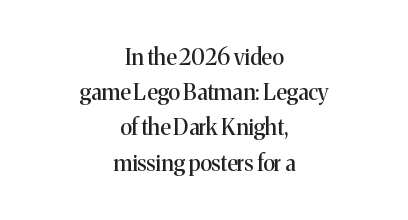
The image shows 22 px text type, upright; set centered, normal line spacing (1.6x), normal letter spacing, not underlined.
